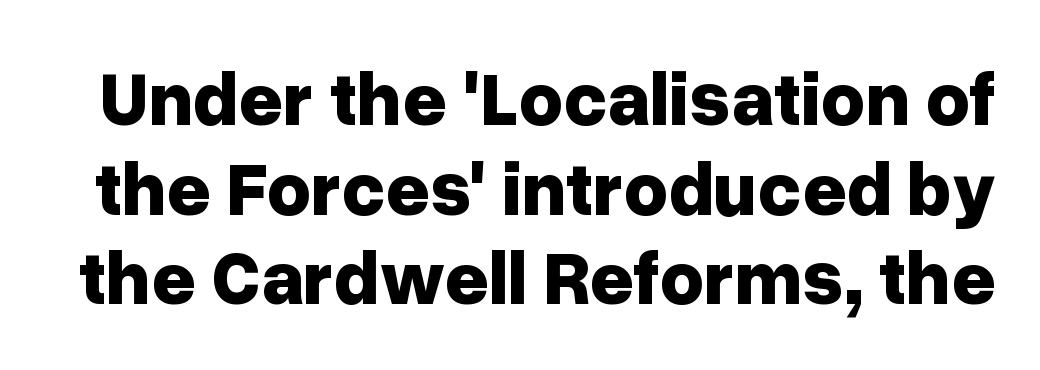
The image shows 76 px bold sans-serif type, upright; set line spacing 1.18x, normal letter spacing, not underlined; low stroke contrast and a medium x-height.
